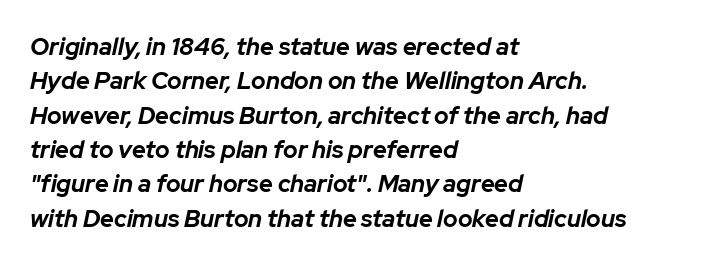
Lines of text with bare space underneath. The lines are quadded left. The rendering uses a moderate line-height, typical for paragraphs. Is the type slanted? Yes — the strokes lean at a clear angle. Tracking value appears to be zero — textbook default spacing. The sample has been set heavy, in full bold.
